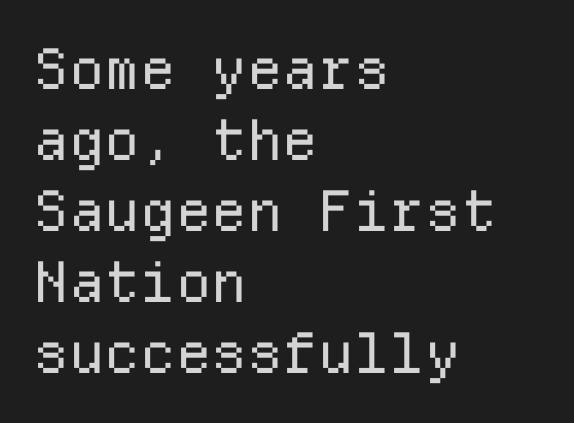
{"serif": "no", "italic": "no", "bold": "no", "weight": "regular", "width": "normal", "stroke_contrast": "low", "x_height": "medium", "monospaced": "yes", "underline": "no", "align": "left", "line_spacing": "normal", "line_spacing_ratio": 1.27, "letter_spacing": "normal", "letter_spacing_em": 0.0, "glyph_px": 56}
